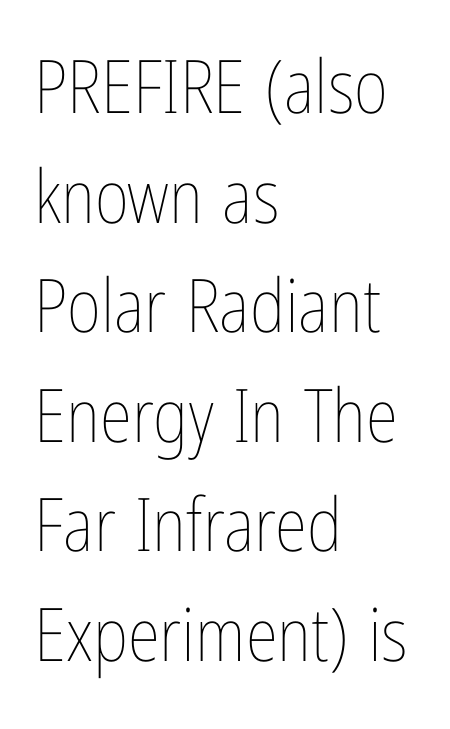
Q: Is the text bold? A: No.
Q: Is the text italic (slanted)? A: No, it is upright.
Q: Is the text underlined? A: No.
Q: How is the paragraph aligned? A: Left-aligned.
Q: Is the spacing between letters normal or unusually wide? A: Normal.
Q: Is the spacing between lines tight, normal or loose? A: Normal.
Q: Width (condensed, normal, or wide)? A: Condensed.
Q: Stroke contrast? A: Low.
Q: x-height? A: Medium.
Q: Monospaced? A: No.
